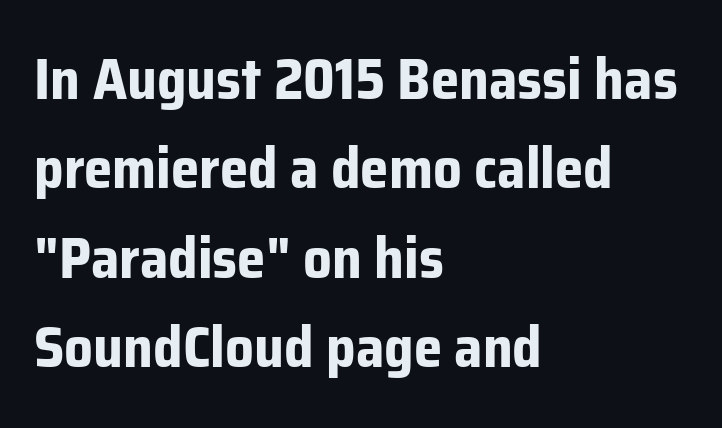
Looks like regular typesetting: each glyph gets only the width it needs. It's the straight-up-and-down kind of type. Bold? Absolutely — the strokes are thick and heavy. Glyph-to-glyph distance matches everyday printed text.
